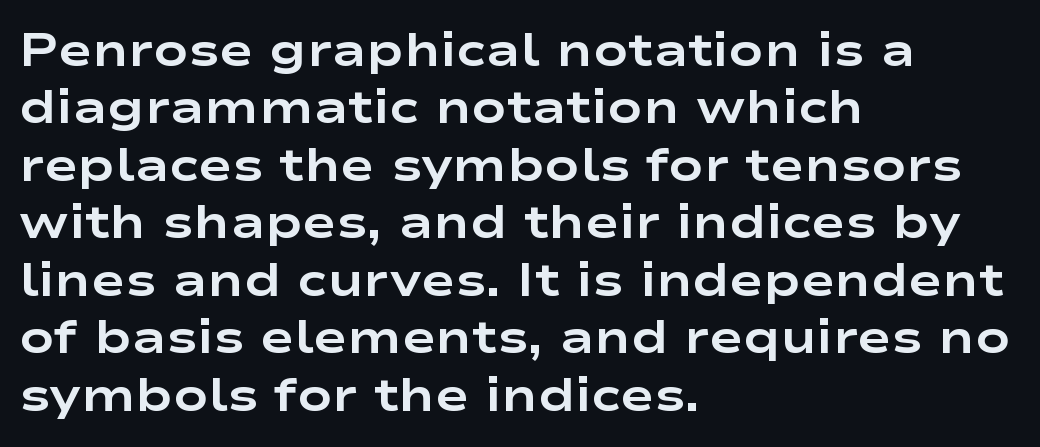
{"serif": "no", "italic": "no", "bold": "yes", "weight": "bold", "width": "wide", "stroke_contrast": "low", "x_height": "medium", "monospaced": "no", "underline": "no", "align": "left", "line_spacing": "normal", "line_spacing_ratio": 1.25, "letter_spacing": "normal", "letter_spacing_em": 0.0, "glyph_px": 46}
